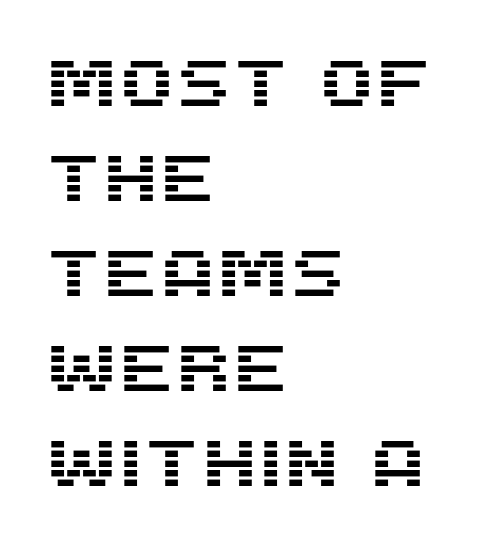
Grotesque or geometric, the face here clearly has no serifs. The glyphs are unaccompanied by any horizontal stroke below them. Inter-character spacing is left at the font's built-in metrics. Is this a fixed-width face? No — the glyphs have proportional, varying widths.
